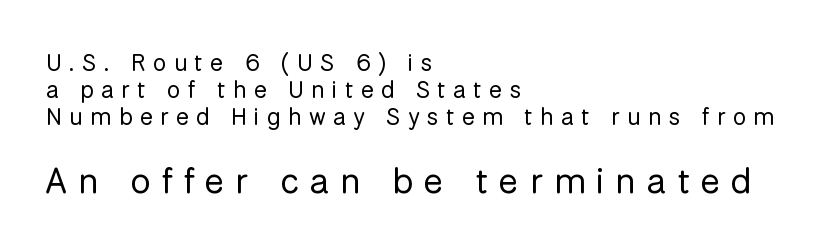
The image shows 36 px regular-weight sans-serif type, upright; set left-aligned, tight line spacing (1.12x), unusually wide letter spacing (+0.31 em), not underlined; the second (bottom) block is 1.5x larger; low stroke contrast and a medium x-height.
